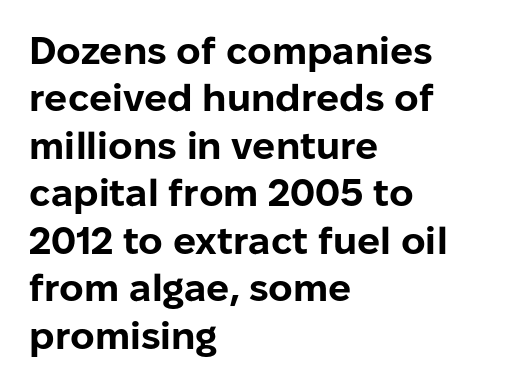
{"serif": "no", "italic": "no", "bold": "yes", "weight": "bold", "width": "normal", "stroke_contrast": "low", "x_height": "medium", "monospaced": "no", "underline": "no", "align": "left", "line_spacing": "normal", "line_spacing_ratio": 1.25, "letter_spacing": "normal", "letter_spacing_em": 0.0, "glyph_px": 38}
